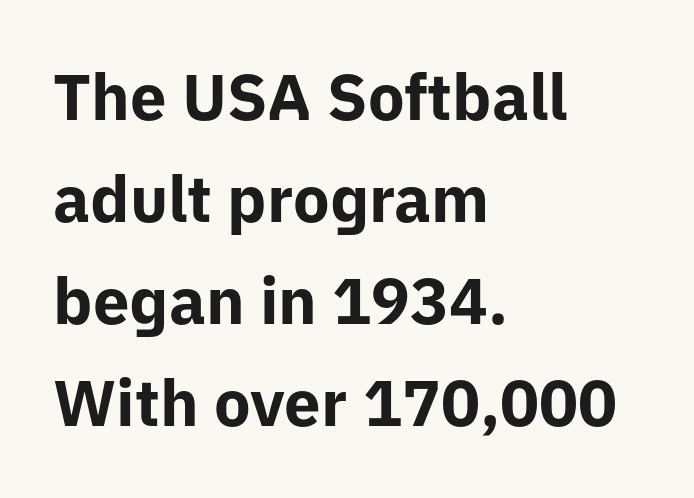
The strokes are fattened all the way to bold. Every row of glyphs begins at an identical x-position on the left. Ascenders rise straight up at ninety degrees. The characters display no serif detailing; their extremities are plain. Has an underline been added? It has not. The rows are spaced the way most documents space them.
